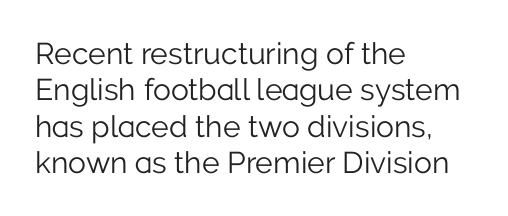
The font family rendered here belongs to the sans-serif group. Rule under the text: the space is simply empty. Think of a printed novel: that variable character pitch is what you see here. Is the block centered? No — it sits flush against the left margin. Compared with typical body copy, the letter spacing here is the same.
